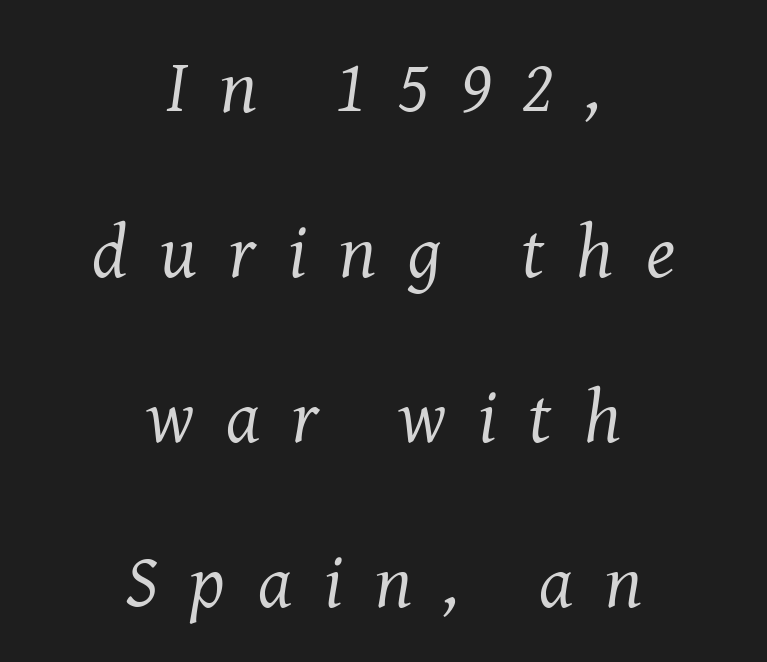
{"serif": "yes", "italic": "yes", "lean": "right", "slant_degrees": 8, "bold": "no", "weight": "regular", "width": "normal", "stroke_contrast": "medium", "x_height": "medium", "monospaced": "no", "underline": "no", "align": "center", "line_spacing": "loose", "line_spacing_ratio": 2.2, "letter_spacing": "wide", "letter_spacing_em": 0.43, "glyph_px": 75}
